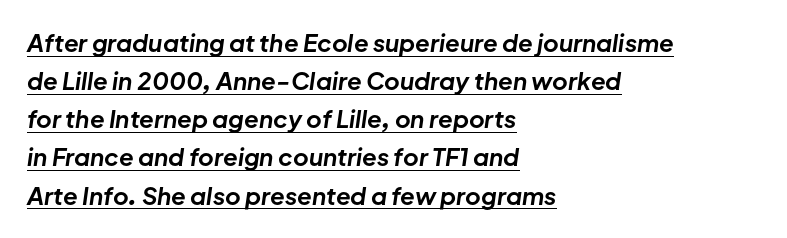
This sample carries an underscore along the baseline area. Slanted lettering throughout. What weight is shown? A full bold with thick strokes. The text block is weighted toward the left margin, trailing off unevenly rightward.
